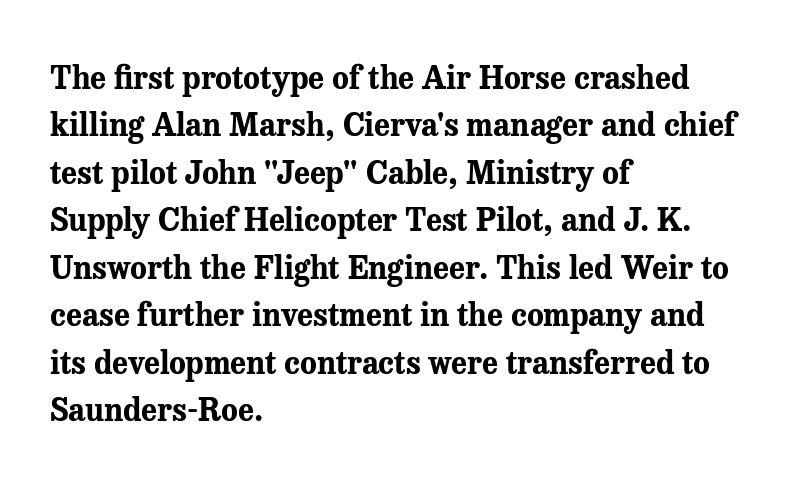
The image shows 31 px bold serif type, upright; set left-aligned, normal line spacing (1.53x), normal letter spacing, not underlined; medium stroke contrast and a medium x-height.
